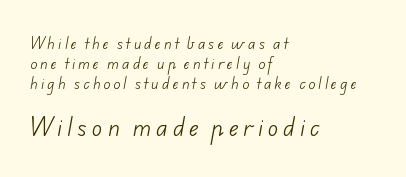
{"bold": "no", "underline": "no", "align": "left", "line_spacing": "normal", "line_spacing_ratio": 1.42, "letter_spacing": "wide", "letter_spacing_em": 0.23, "larger_block": "second", "size_ratio": 1.57, "glyph_px": 22}
